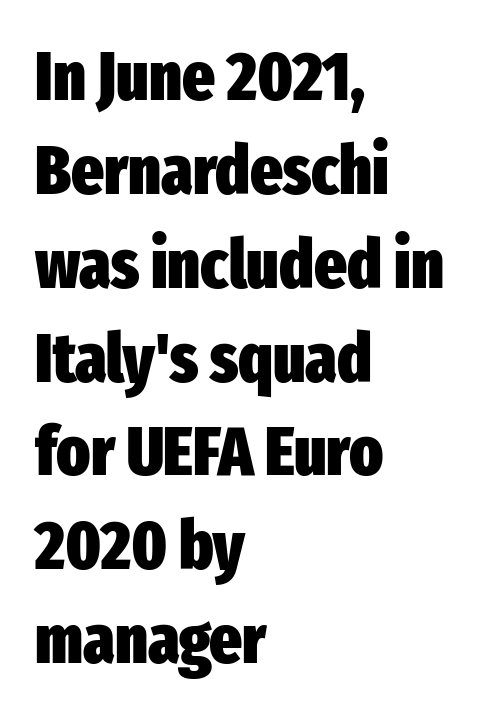
Q: Is the text bold? A: Yes.
Q: Is the text italic (slanted)? A: No, it is upright.
Q: Is the typeface a serif or a sans-serif typeface? A: Sans-serif.
Q: Is the text underlined? A: No.
Q: How is the paragraph aligned? A: Left-aligned.
Q: Is the spacing between letters normal or unusually wide? A: Normal.
Q: Is the spacing between lines tight, normal or loose? A: Normal.
Q: Width (condensed, normal, or wide)? A: Condensed.
Q: Stroke contrast? A: Low.
Q: x-height? A: Medium.
Q: Monospaced? A: No.
